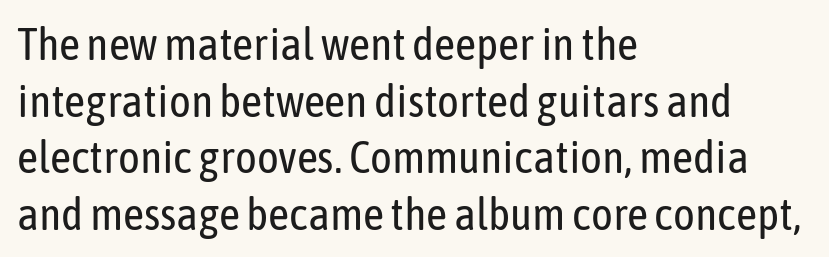
Short and long lines alike share a common starting point at left. These lines are rendered in a variable-pitch font. Observe the ordinary spacing: letters are neighbours, not strangers. The letters stand upright; this is a roman face. Each row of text sits above clean, open space.
